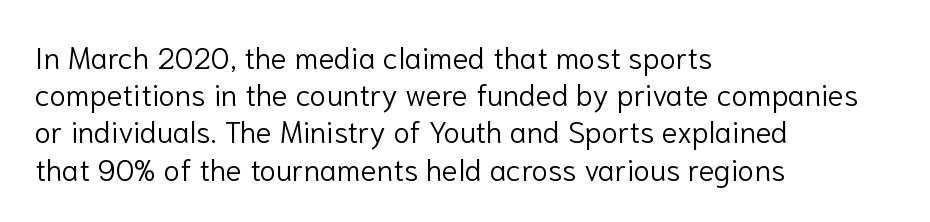
Each line starts at the same left margin while the right side varies. These lines keep a tight, regular rhythm from letter to letter. Note the varied advance widths — an 'i' is clearly narrower than an 'm'. The typesetting does not lean heavy: it is not bold. Rule under the text: the space is simply empty. Letterform terminals end flat and unadorned throughout the passage.
